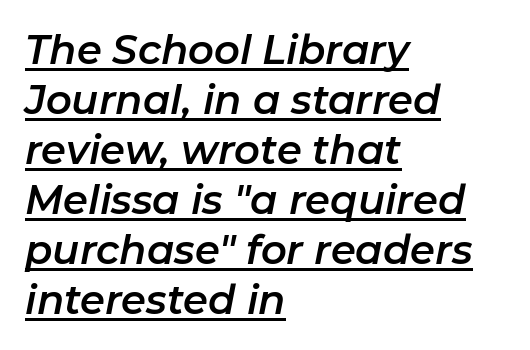
Q: Is the text italic (slanted)? A: Yes, it leans right by about 11 degrees.
Q: Is the text underlined? A: Yes.
Q: How is the paragraph aligned? A: Left-aligned.
Q: Is the spacing between letters normal or unusually wide? A: Normal.
Q: Is the spacing between lines tight, normal or loose? A: Normal.
Q: Width (condensed, normal, or wide)? A: Normal.
Q: Stroke contrast? A: Low.
Q: x-height? A: Medium.
Q: Monospaced? A: No.
